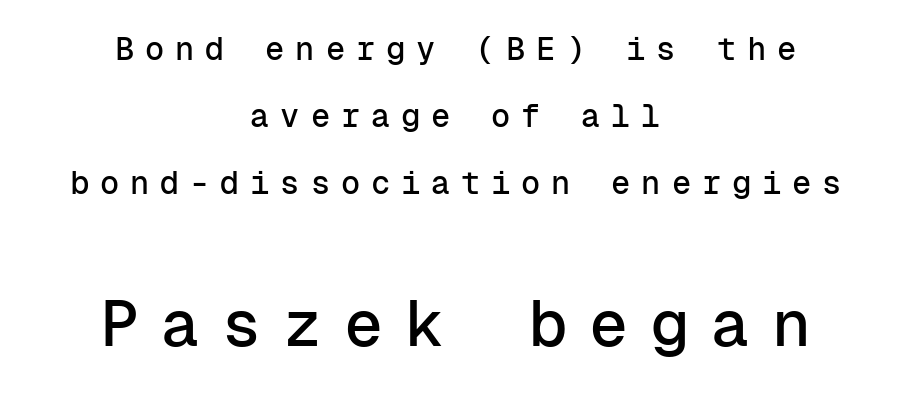
Q: Is the text italic (slanted)? A: No, it is upright.
Q: Is the typeface a serif or a sans-serif typeface? A: Sans-serif.
Q: Is the text underlined? A: No.
Q: How is the paragraph aligned? A: Centered.
Q: Is the spacing between letters normal or unusually wide? A: Unusually wide.
Q: Is the spacing between lines tight, normal or loose? A: Loose.
Q: Which block of text is set in a larger size, the first (top) or the second (bottom)? A: The second (bottom) one.
Q: Width (condensed, normal, or wide)? A: Normal.
Q: Stroke contrast? A: Low.
Q: x-height? A: Medium.
Q: Monospaced? A: Yes.
